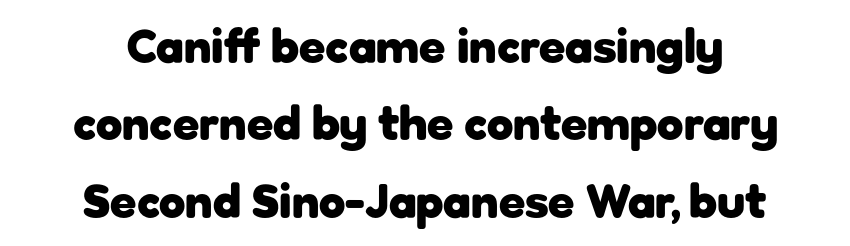
In CSS terms this would be text-align: center. Regarding leading, the lines here are spaced in the standard way. This is roman type, the default non-slanted kind. These lines carry a lot of weight — the face is fully bold.
